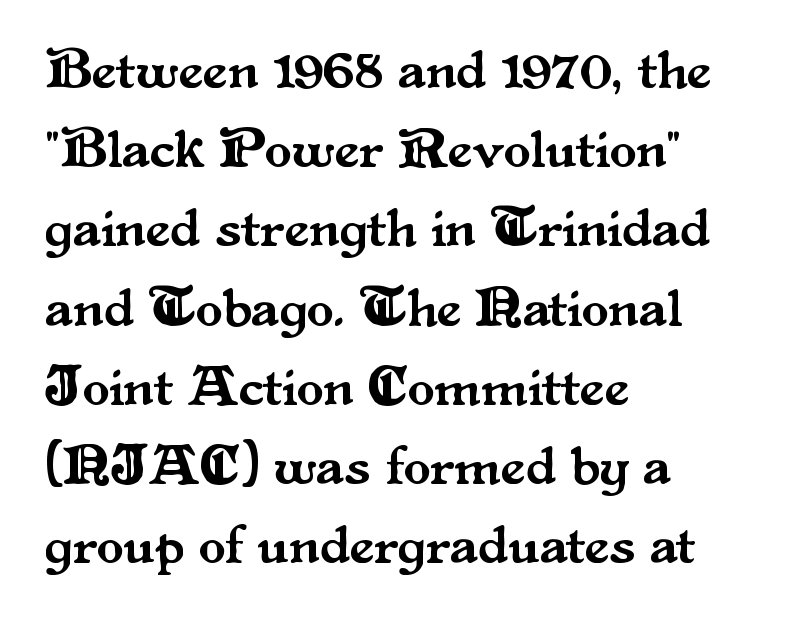
Q: Is the text italic (slanted)? A: No, it is upright.
Q: Is the typeface a serif or a sans-serif typeface? A: Serif.
Q: Is the text underlined? A: No.
Q: How is the paragraph aligned? A: Left-aligned.
Q: Is the spacing between letters normal or unusually wide? A: Normal.
Q: Is the spacing between lines tight, normal or loose? A: Normal.
Q: Width (condensed, normal, or wide)? A: Normal.
Q: Stroke contrast? A: Medium.
Q: x-height? A: Small.
Q: Monospaced? A: No.
